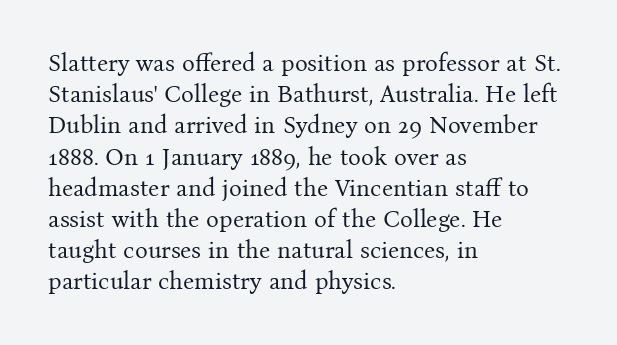
Q: Is the text bold? A: No.
Q: Is the text italic (slanted)? A: No, it is upright.
Q: Is the text underlined? A: No.
Q: How is the paragraph aligned? A: Left-aligned.
Q: Is the spacing between letters normal or unusually wide? A: Normal.
Q: Is the spacing between lines tight, normal or loose? A: Normal.
